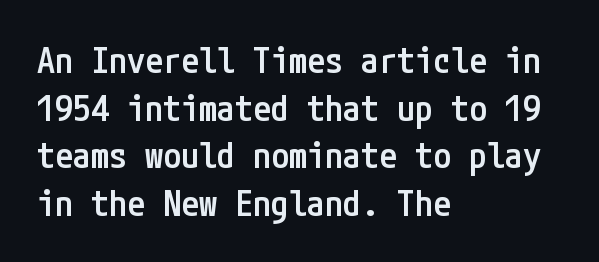
Caption: multi-line text, flush left, ragged right. In terms of posture, this sample is upright. The zone under the glyphs is completely vacant. Rows of type keep a routine distance in the vertical direction. Each letter's strokes conclude bluntly, with no projecting serifs.
